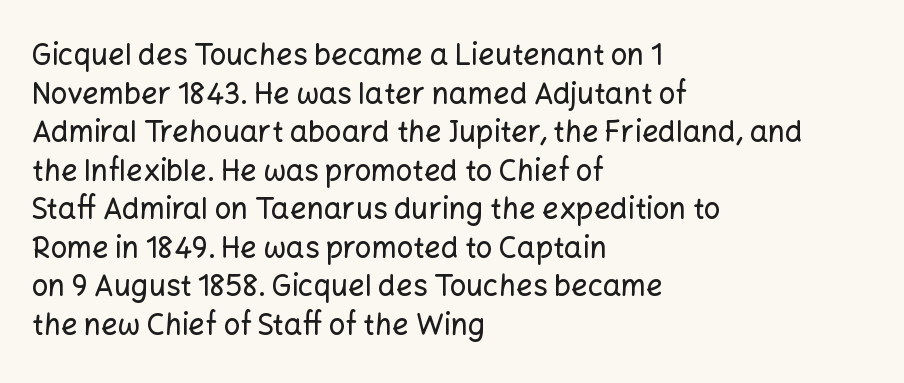
{"serif": "no", "italic": "no", "width": "normal", "stroke_contrast": "low", "x_height": "medium", "monospaced": "no", "underline": "no", "align": "left", "line_spacing": "normal", "line_spacing_ratio": 1.33, "letter_spacing": "normal", "letter_spacing_em": 0.0, "glyph_px": 29}
